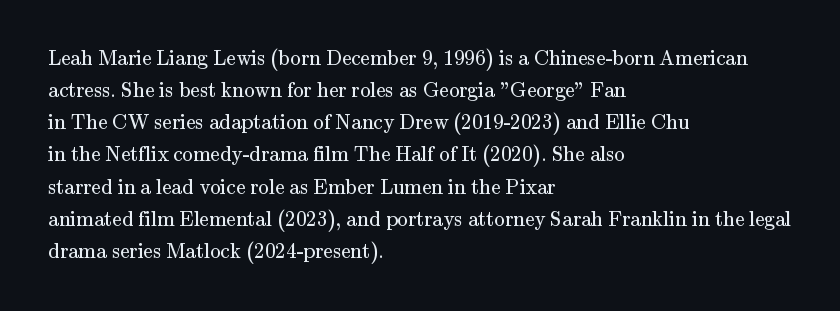
Is the block centered? No — it sits flush against the left margin. Honestly, the row spacing looks completely unremarkable. Check under the words: just untouched page. Ascenders rise straight up at ninety degrees. Nobody touched the tracking dial on this one.
